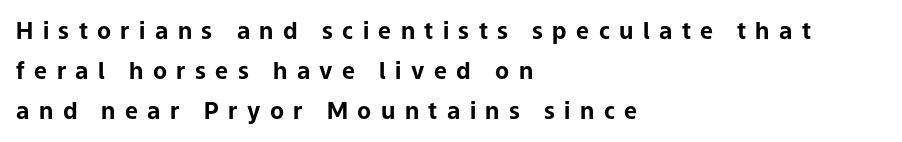
The typesetting leans heavy: a genuine bold. Every character sits straight up, as roman type does. The words here are not underlined. Between one letter and the next there's a generous, obvious gap.
